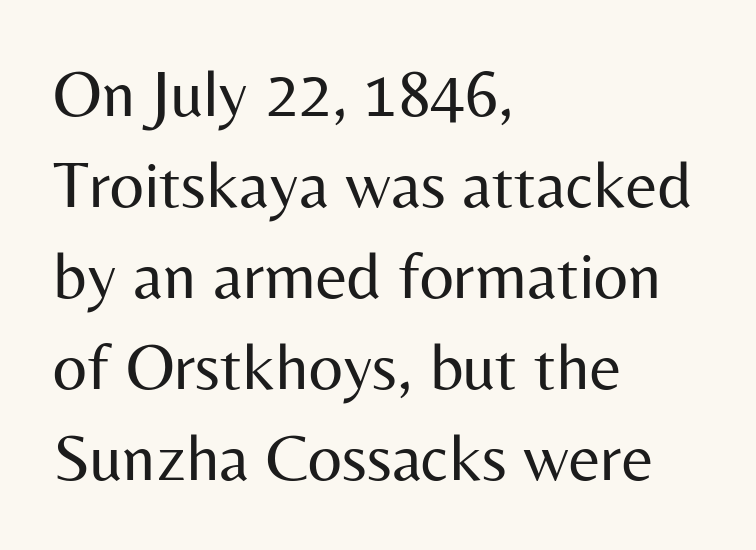
Look at the tracking — it's just the regular setting, nothing added. The passage shown stacks its lines at a standard gap. A sans-serif font was chosen for this passage. Upright lettering throughout.
